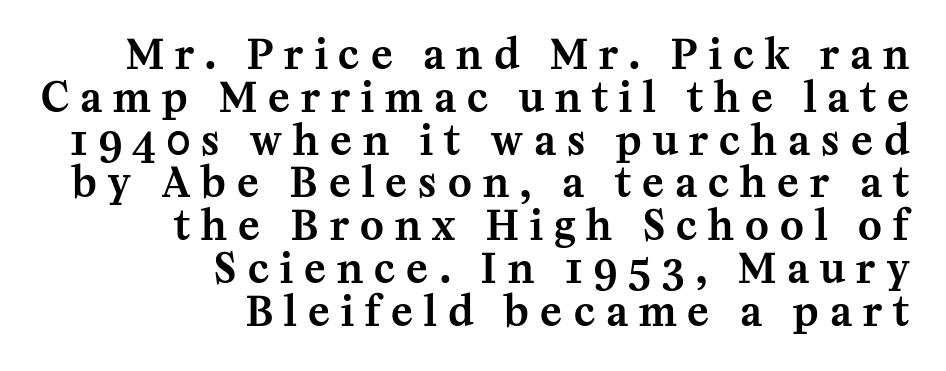
Q: Is the text italic (slanted)? A: No, it is upright.
Q: Is the typeface a serif or a sans-serif typeface? A: Serif.
Q: Is the text underlined? A: No.
Q: How is the paragraph aligned? A: Right-aligned.
Q: Is the spacing between letters normal or unusually wide? A: Unusually wide.
Q: Is the spacing between lines tight, normal or loose? A: Tight.
Q: Width (condensed, normal, or wide)? A: Normal.
Q: Stroke contrast? A: Medium.
Q: x-height? A: Medium.
Q: Monospaced? A: No.
